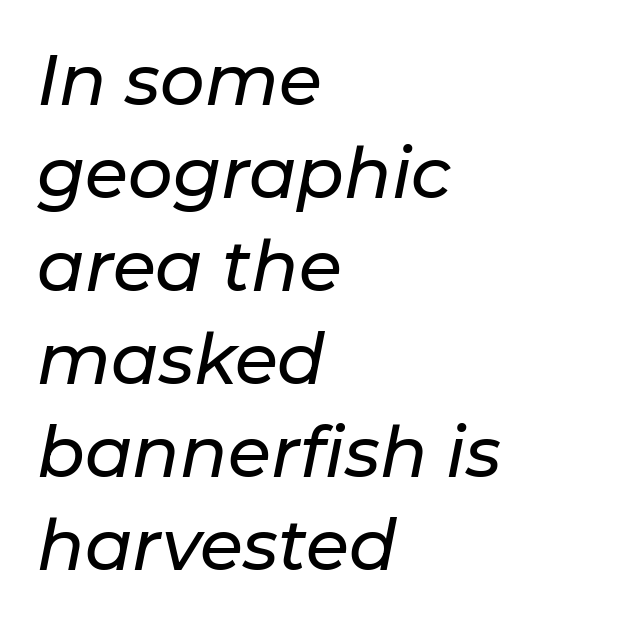
The image shows 70 px text type, italic (leaning right); set left-aligned, normal line spacing (1.33x), normal letter spacing, not underlined; low stroke contrast and a medium x-height.
